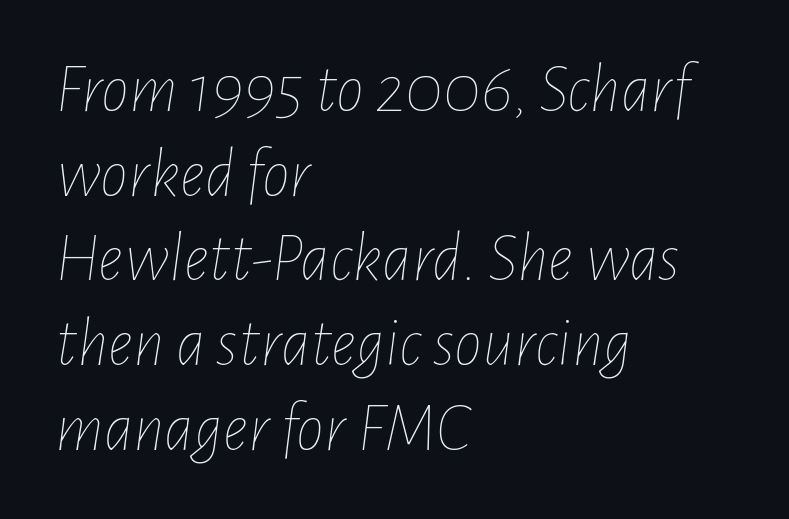
The image shows 70 px thin, condensed type, italic (leaning right); set left-aligned, line spacing 1.21x, normal letter spacing, not underlined; low stroke contrast and a medium x-height.
